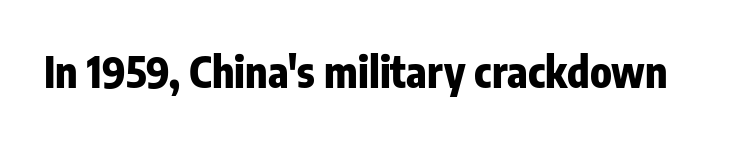
Q: Is the text bold? A: Yes.
Q: Is the text italic (slanted)? A: No, it is upright.
Q: Is the typeface a serif or a sans-serif typeface? A: Sans-serif.
Q: Is the text underlined? A: No.
Q: Is the spacing between letters normal or unusually wide? A: Normal.
Q: Width (condensed, normal, or wide)? A: Condensed.
Q: Stroke contrast? A: Low.
Q: x-height? A: Medium.
Q: Monospaced? A: No.
